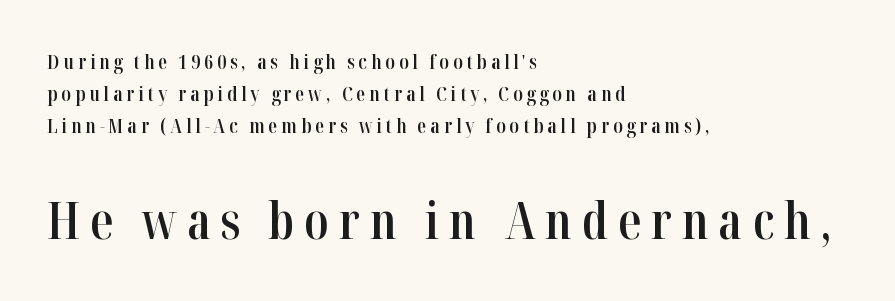
Q: Is the text bold? A: Semi-bold.
Q: Is the text italic (slanted)? A: No, it is upright.
Q: Is the typeface a serif or a sans-serif typeface? A: Serif.
Q: Is the text underlined? A: No.
Q: How is the paragraph aligned? A: Left-aligned.
Q: Is the spacing between lines tight, normal or loose? A: Normal.
Q: Which block of text is set in a larger size, the first (top) or the second (bottom)? A: The second (bottom) one.
Q: Width (condensed, normal, or wide)? A: Condensed.
Q: Stroke contrast? A: High.
Q: x-height? A: Medium.
Q: Monospaced? A: No.
